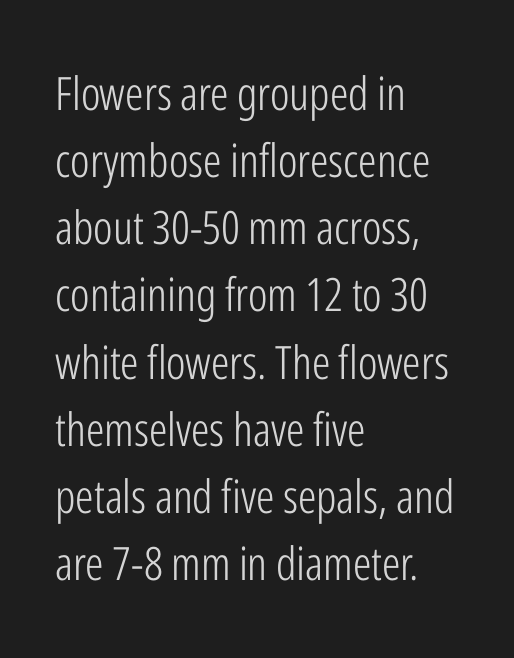
The image shows 46 px light, condensed sans-serif type, upright; set left-aligned, normal line spacing (1.46x), normal letter spacing, not underlined; low stroke contrast and a medium x-height.
